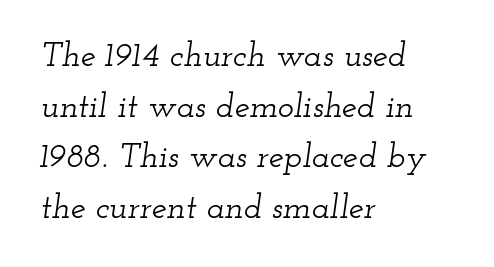
{"serif": "yes", "italic": "yes", "lean": "right", "slant_degrees": 12, "width": "wide", "stroke_contrast": "low", "x_height": "small", "monospaced": "no", "underline": "no", "align": "left", "line_spacing": "normal", "line_spacing_ratio": 1.49, "letter_spacing": "normal", "letter_spacing_em": 0.0, "glyph_px": 34}
